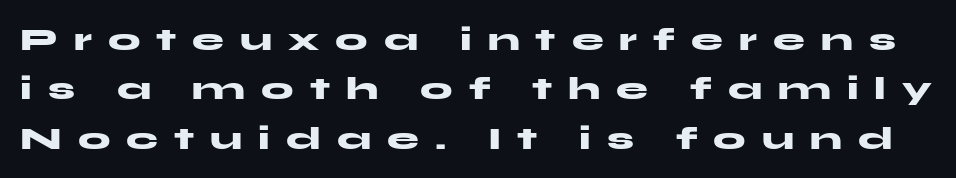
The image shows 32 px heavy, wide sans-serif type, upright; set normal line spacing (1.54x), unusually wide letter spacing (+0.5 em), not underlined; medium stroke contrast and a medium x-height.
